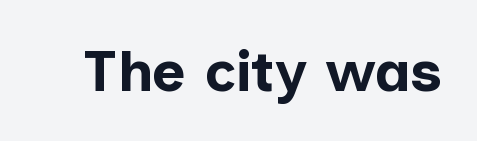
The image shows 58 px bold sans-serif type, upright; set normal letter spacing, not underlined; low stroke contrast and a medium x-height.
